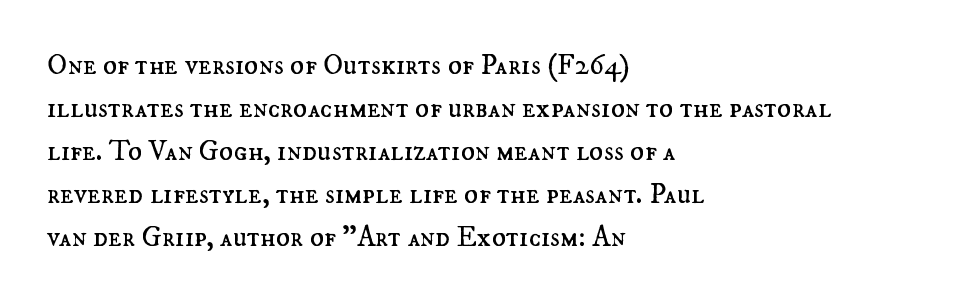
Q: Is the text bold? A: No.
Q: Is the text italic (slanted)? A: No, it is upright.
Q: Is the text underlined? A: No.
Q: How is the paragraph aligned? A: Left-aligned.
Q: Is the spacing between letters normal or unusually wide? A: Normal.
Q: Is the spacing between lines tight, normal or loose? A: Normal.
Q: Width (condensed, normal, or wide)? A: Normal.
Q: Stroke contrast? A: Medium.
Q: x-height? A: Small.
Q: Monospaced? A: No.
